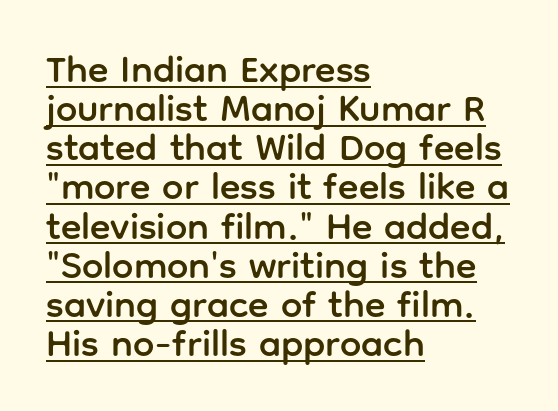
Q: Is the text italic (slanted)? A: No, it is upright.
Q: Is the typeface a serif or a sans-serif typeface? A: Sans-serif.
Q: Is the text underlined? A: Yes.
Q: How is the paragraph aligned? A: Left-aligned.
Q: Is the spacing between letters normal or unusually wide? A: Normal.
Q: Is the spacing between lines tight, normal or loose? A: Tight.
Q: Width (condensed, normal, or wide)? A: Normal.
Q: Stroke contrast? A: Low.
Q: x-height? A: Medium.
Q: Monospaced? A: No.
